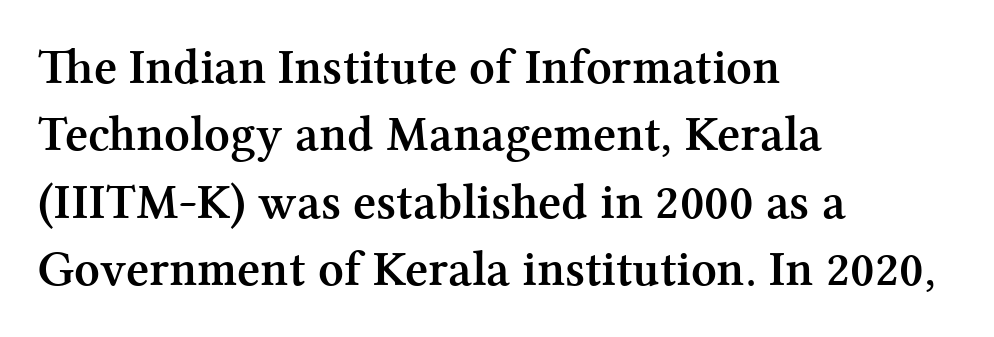
Serif or sans? Serif — the stroke terminals have little feet. These lines stack with their left ends in a neat column. The rendering keeps characters at their native spacing. Does the lettering tilt? It doesn't — this is upright.
